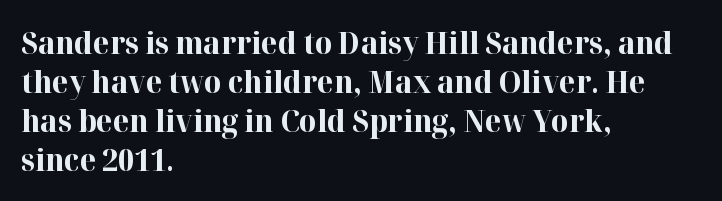
The face used here has the dense, thick strokes of a bold. Spacing verdict: proportional, widths tailored to each character. Yep, those are serifs on the letters. Each row of text sits above clean, open space. The space between consecutive lines is moderate.
